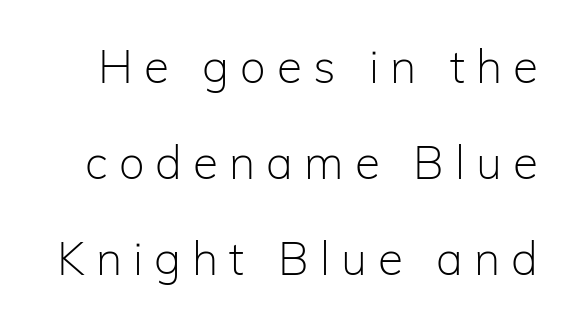
What's the leading like? Stretched, with rows far apart. I'd call this a sans setting — the letters go barefoot. A light-to-regular cut is what we see here. Underlining? Definitely not there. Spacing between characters has been opened up far beyond the box default.
